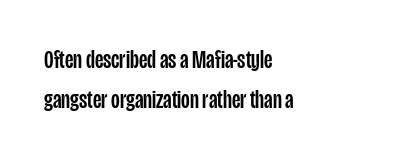
{"italic": "no", "underline": "no", "align": "left", "line_spacing": "normal", "line_spacing_ratio": 1.59, "letter_spacing": "normal", "letter_spacing_em": 0.0, "glyph_px": 25}
